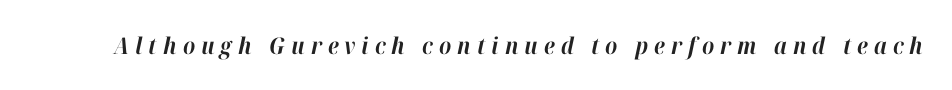
{"italic": "yes", "lean": "right", "slant_degrees": 12, "bold": "yes", "underline": "no", "letter_spacing": "wide", "letter_spacing_em": 0.26, "glyph_px": 23}
